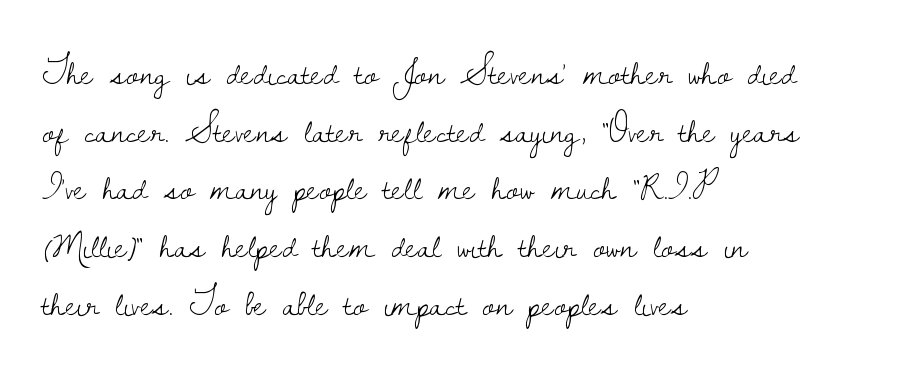
{"serif": "yes", "bold": "no", "weight": "light", "width": "normal", "stroke_contrast": "low", "x_height": "small", "monospaced": "no", "underline": "no", "align": "left", "line_spacing": "normal", "line_spacing_ratio": 1.56, "letter_spacing": "normal", "letter_spacing_em": 0.0, "glyph_px": 37}
